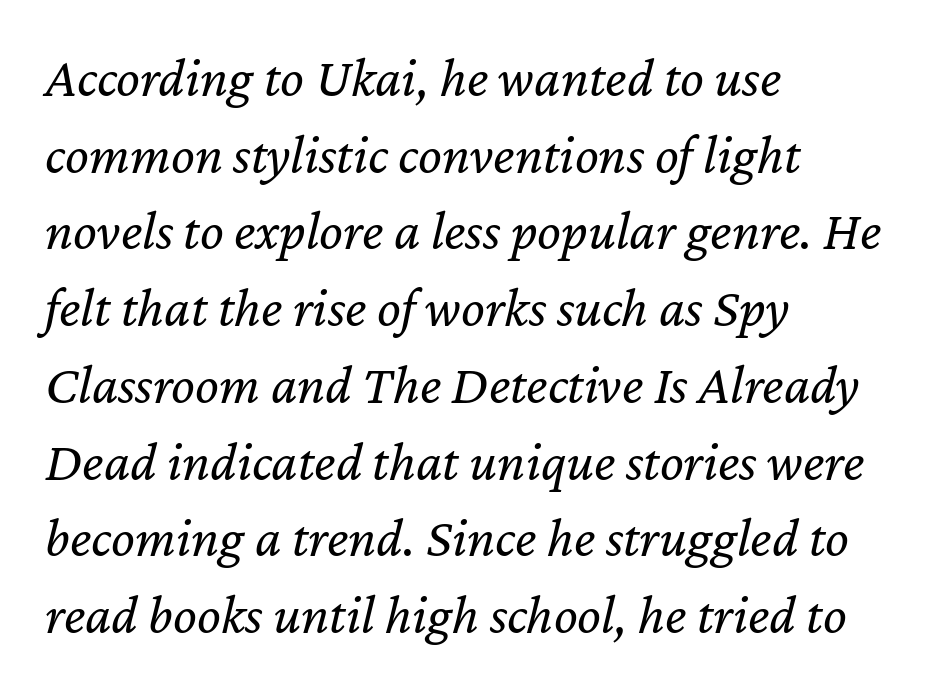
The image shows 56 px regular-weight type, italic (leaning right); set left-aligned, normal line spacing (1.37x), normal letter spacing, not underlined; low stroke contrast and a medium x-height.
